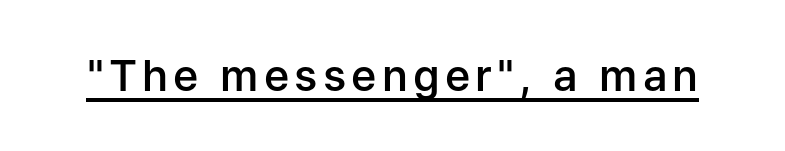
{"serif": "no", "italic": "no", "bold": "semi", "weight": "semibold", "width": "normal", "stroke_contrast": "low", "x_height": "medium", "monospaced": "no", "underline": "yes", "glyph_px": 43}
